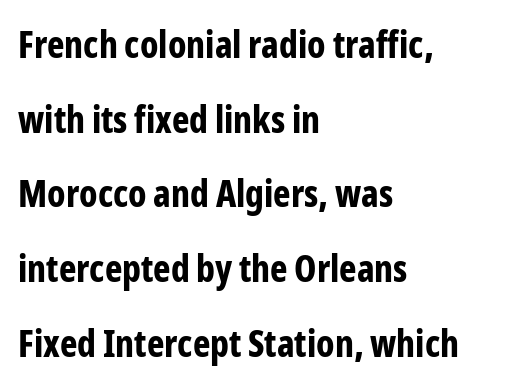
{"serif": "no", "italic": "no", "bold": "yes", "weight": "bold", "width": "condensed", "stroke_contrast": "low", "x_height": "medium", "monospaced": "no", "underline": "no", "align": "left", "line_spacing": "loose", "line_spacing_ratio": 2.02, "letter_spacing": "normal", "letter_spacing_em": 0.0, "glyph_px": 37}
